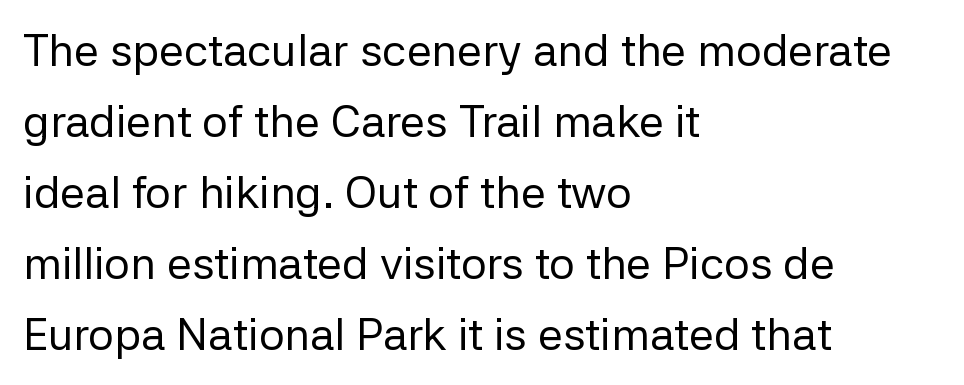
{"serif": "no", "italic": "no", "bold": "no", "weight": "regular", "width": "normal", "stroke_contrast": "low", "x_height": "medium", "monospaced": "no", "underline": "no", "align": "left", "line_spacing": "normal", "line_spacing_ratio": 1.58, "letter_spacing": "normal", "letter_spacing_em": 0.0, "glyph_px": 45}
